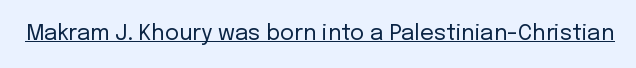
Q: Is the text bold? A: No.
Q: Is the text italic (slanted)? A: No, it is upright.
Q: Is the text underlined? A: Yes.
Q: Is the spacing between letters normal or unusually wide? A: Normal.
